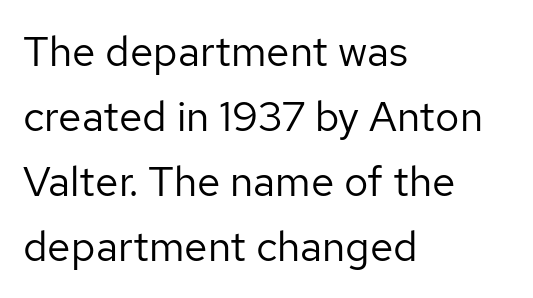
{"serif": "no", "italic": "no", "bold": "no", "weight": "regular", "width": "normal", "stroke_contrast": "low", "x_height": "medium", "monospaced": "no", "underline": "no", "align": "left", "line_spacing": "normal", "line_spacing_ratio": 1.55, "letter_spacing": "normal", "letter_spacing_em": 0.0, "glyph_px": 42}
